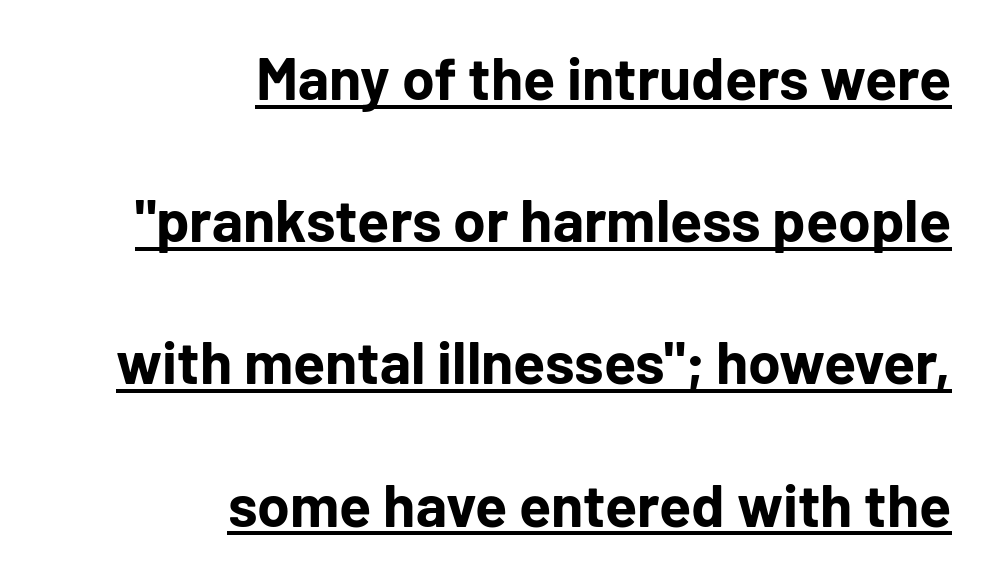
{"serif": "no", "italic": "no", "bold": "yes", "weight": "bold", "width": "normal", "stroke_contrast": "low", "x_height": "medium", "monospaced": "no", "underline": "yes", "align": "right", "line_spacing": "loose", "line_spacing_ratio": 2.41, "letter_spacing": "normal", "letter_spacing_em": 0.0, "glyph_px": 59}
